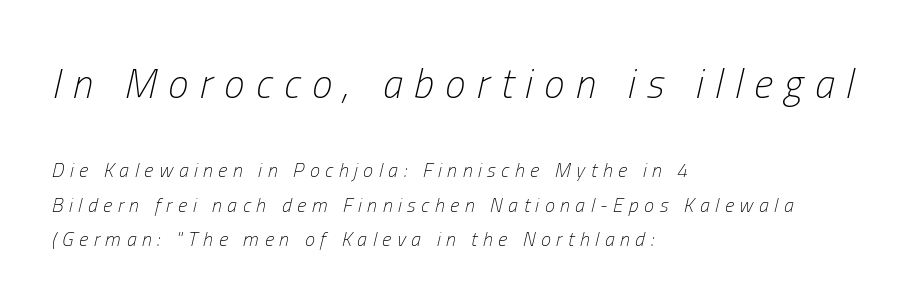
Q: Is the text bold? A: No.
Q: Is the text italic (slanted)? A: Yes, it leans right by about 13 degrees.
Q: Is the text underlined? A: No.
Q: How is the paragraph aligned? A: Left-aligned.
Q: Is the spacing between letters normal or unusually wide? A: Unusually wide.
Q: Which block of text is set in a larger size, the first (top) or the second (bottom)? A: The first (top) one.
Q: Width (condensed, normal, or wide)? A: Condensed.
Q: Stroke contrast? A: Low.
Q: x-height? A: Medium.
Q: Monospaced? A: No.
